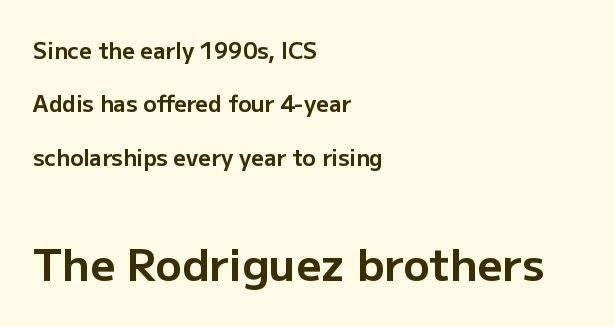
{"serif": "no", "italic": "no", "bold": "yes", "weight": "bold", "width": "normal", "stroke_contrast": "low", "x_height": "medium", "monospaced": "no", "underline": "no", "align": "left", "line_spacing": "loose", "line_spacing_ratio": 2.43, "letter_spacing": "normal", "letter_spacing_em": 0.0, "larger_block": "second", "size_ratio": 2.0, "glyph_px": 44}
